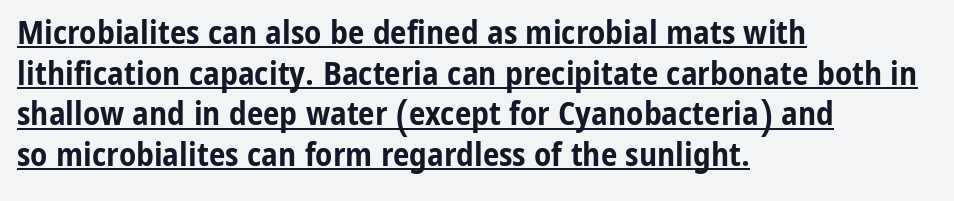
The image shows 33 px bold, condensed sans-serif type, upright; set left-aligned, line spacing 1.23x, normal letter spacing, underlined; low stroke contrast and a medium x-height.
